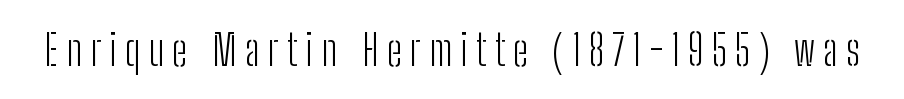
Q: Is the text bold? A: No.
Q: Is the text italic (slanted)? A: No, it is upright.
Q: Is the typeface a serif or a sans-serif typeface? A: Sans-serif.
Q: Is the text underlined? A: No.
Q: Width (condensed, normal, or wide)? A: Condensed.
Q: Stroke contrast? A: Low.
Q: x-height? A: Medium.
Q: Monospaced? A: No.
